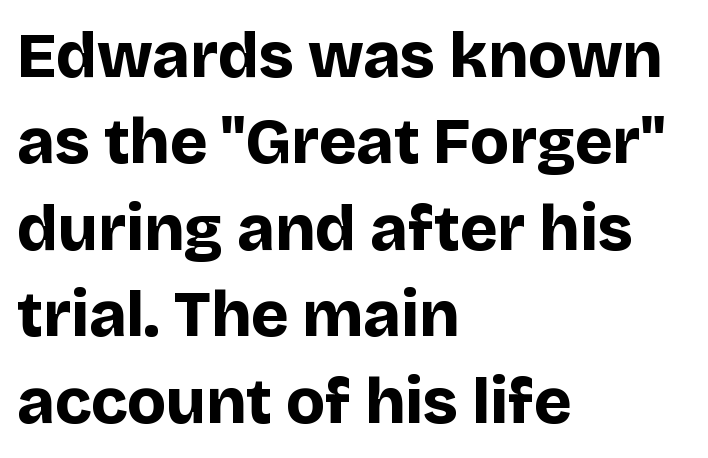
The image shows 64 px bold sans-serif type, upright; set left-aligned, normal line spacing (1.35x), normal letter spacing, not underlined; low stroke contrast and a large x-height.
